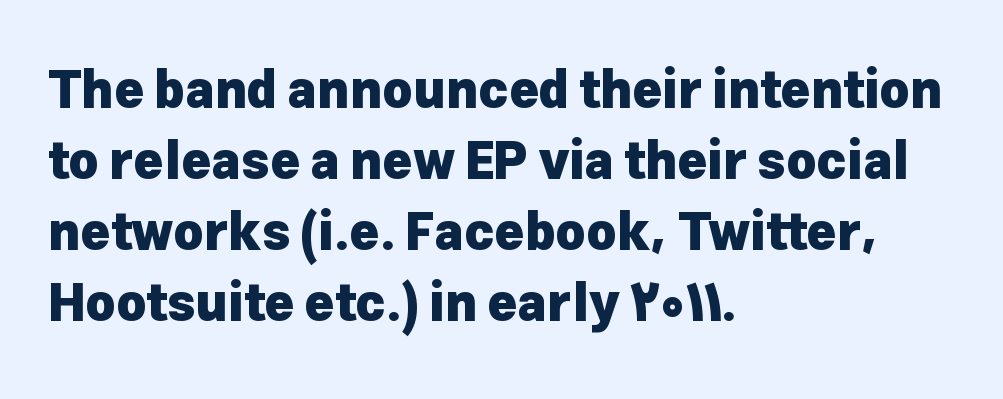
The image shows 51 px heavy sans-serif type, upright; set left-aligned, normal line spacing (1.39x), normal letter spacing, not underlined; low stroke contrast and a medium x-height.
